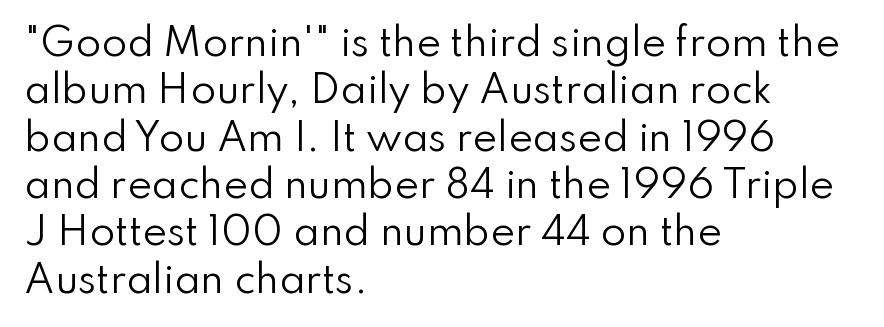
Font category for this specimen: sans-serif. The weight would be labelled regular, book, light, or lighter still. A typesetter would call this leading conventional body-copy spacing. Spacing verdict: proportional, widths tailored to each character. Caption: standard tracking, unaltered.
